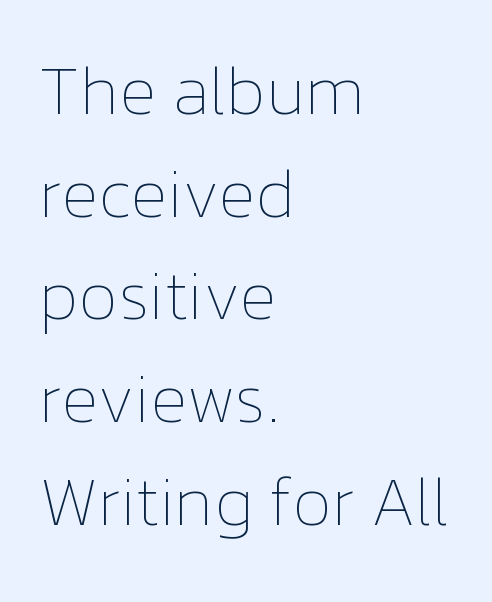
Q: Is the text bold? A: No.
Q: Is the text italic (slanted)? A: No, it is upright.
Q: Is the text underlined? A: No.
Q: How is the paragraph aligned? A: Left-aligned.
Q: Is the spacing between letters normal or unusually wide? A: Normal.
Q: Is the spacing between lines tight, normal or loose? A: Normal.
Q: Width (condensed, normal, or wide)? A: Normal.
Q: Stroke contrast? A: Low.
Q: x-height? A: Medium.
Q: Monospaced? A: No.
